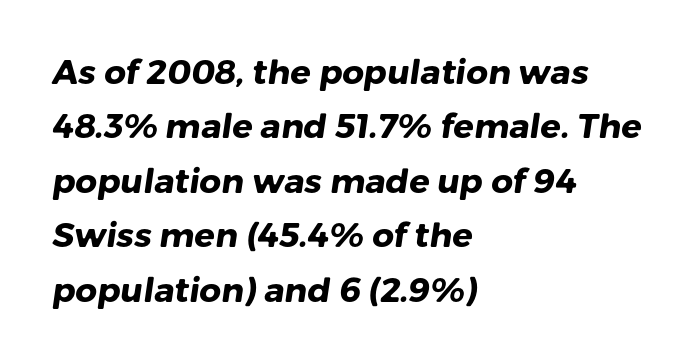
{"serif": "no", "bold": "yes", "weight": "heavy", "width": "normal", "stroke_contrast": "low", "x_height": "medium", "monospaced": "no", "underline": "no", "align": "left", "line_spacing": "normal", "line_spacing_ratio": 1.6, "letter_spacing": "normal", "letter_spacing_em": 0.0, "glyph_px": 34}
